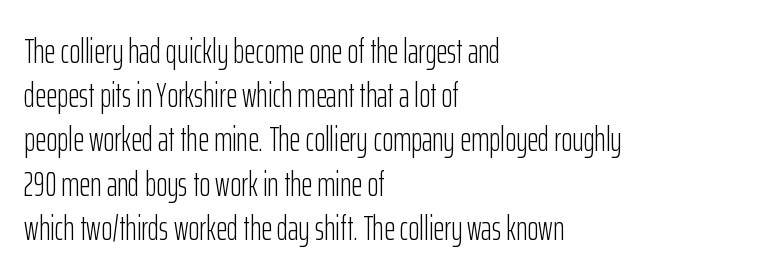
Inter-character spacing is left at the font's built-in metrics. Unlike a traditional serif, this face leaves its strokes unadorned. Is there any slant? The stems are plumb. Stroke thickness stays within the range of a standard reading face or lighter.
